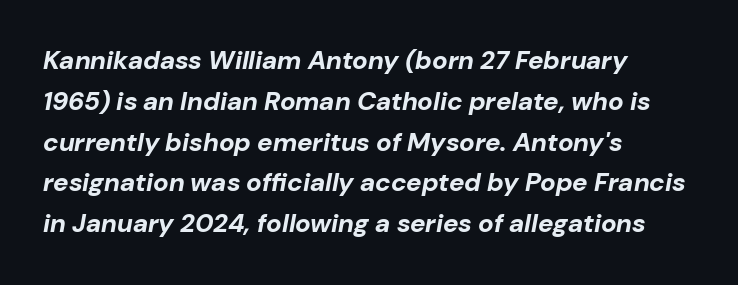
Does the lettering tilt? It does — this is italic. The text block is weighted toward the left margin, trailing off unevenly rightward. Each word holds together tightly as a unit, with standard inter-letter gaps. The designer left line spacing at the default. The strokes are fattened all the way to bold. Glance below the letters and you will spot only blank space.
